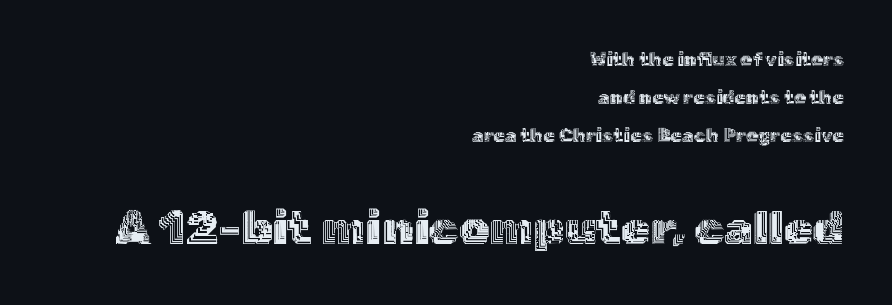
The image shows 47 px text type, upright; set right-aligned, loose line spacing (2.01x), normal letter spacing, not underlined; the second (bottom) block is 2.47x larger; a medium x-height.
